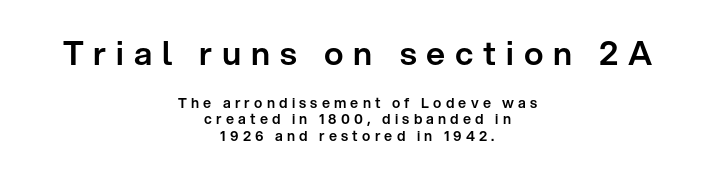
Q: Is the text italic (slanted)? A: No, it is upright.
Q: Is the typeface a serif or a sans-serif typeface? A: Sans-serif.
Q: Is the text underlined? A: No.
Q: How is the paragraph aligned? A: Centered.
Q: Is the spacing between letters normal or unusually wide? A: Unusually wide.
Q: Is the spacing between lines tight, normal or loose? A: Tight.
Q: Which block of text is set in a larger size, the first (top) or the second (bottom)? A: The first (top) one.
Q: Width (condensed, normal, or wide)? A: Normal.
Q: Stroke contrast? A: Low.
Q: x-height? A: Medium.
Q: Monospaced? A: No.
